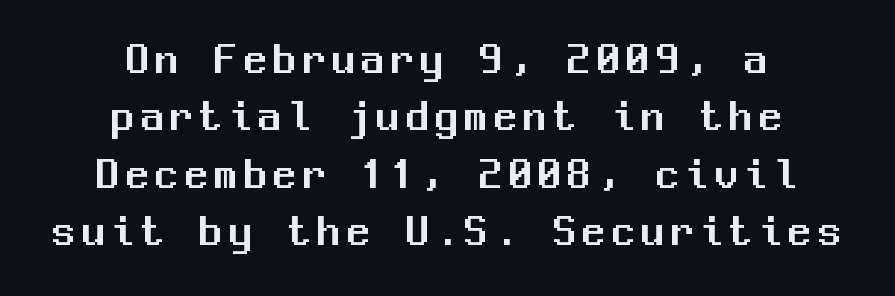
Q: Is the text italic (slanted)? A: No, it is upright.
Q: Is the typeface a serif or a sans-serif typeface? A: Sans-serif.
Q: Is the text underlined? A: No.
Q: How is the paragraph aligned? A: Centered.
Q: Is the spacing between lines tight, normal or loose? A: Normal.
Q: Width (condensed, normal, or wide)? A: Normal.
Q: Stroke contrast? A: Medium.
Q: x-height? A: Medium.
Q: Monospaced? A: Yes.
